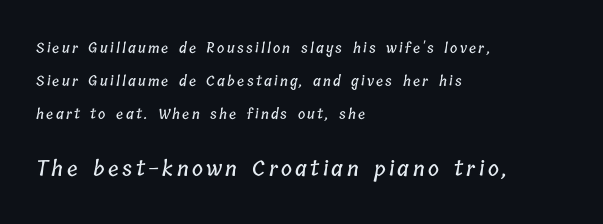
The image shows 21 px text type; set left-aligned, loose line spacing (2.34x), not underlined; the second (bottom) block is 1.5x larger.
